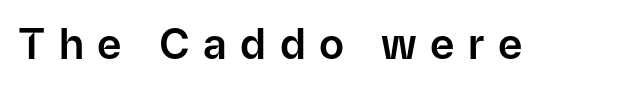
Q: Is the text italic (slanted)? A: No, it is upright.
Q: Is the typeface a serif or a sans-serif typeface? A: Sans-serif.
Q: Is the text underlined? A: No.
Q: Is the spacing between letters normal or unusually wide? A: Unusually wide.
Q: Width (condensed, normal, or wide)? A: Normal.
Q: Stroke contrast? A: Low.
Q: x-height? A: Medium.
Q: Monospaced? A: No.
